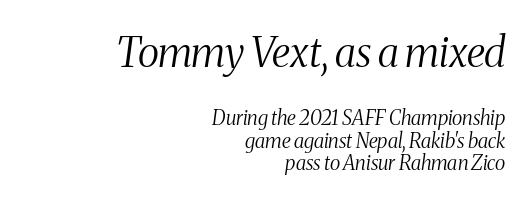
{"serif": "yes", "italic": "yes", "lean": "right", "slant_degrees": 8, "bold": "no", "weight": "light", "width": "condensed", "stroke_contrast": "medium", "x_height": "medium", "monospaced": "no", "underline": "no", "align": "right", "line_spacing": "tight", "line_spacing_ratio": 1.13, "letter_spacing": "normal", "letter_spacing_em": 0.0, "larger_block": "first", "size_ratio": 2.05, "glyph_px": 41}
